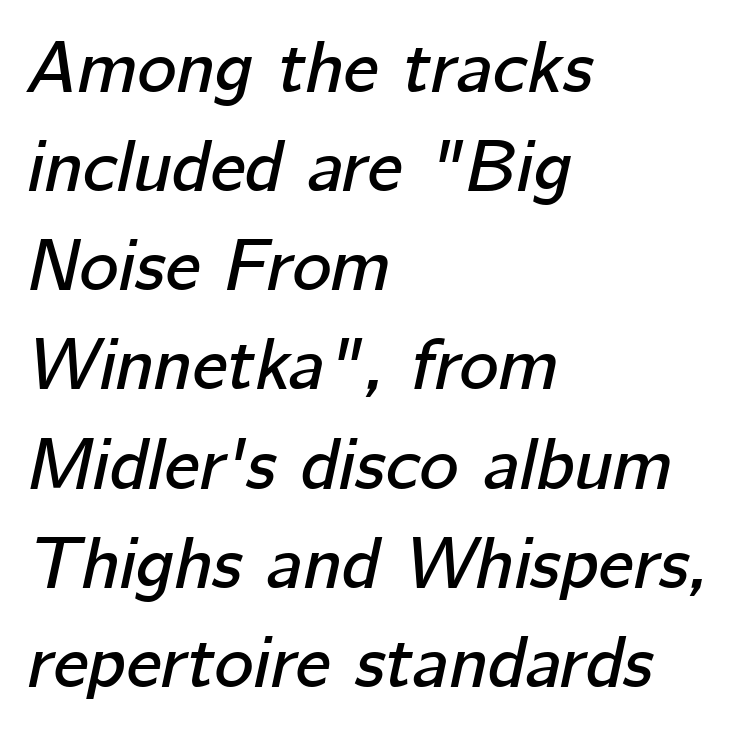
The image shows 74 px text type, italic (leaning right); set left-aligned, normal line spacing (1.34x), normal letter spacing, not underlined; low stroke contrast and a medium x-height.
